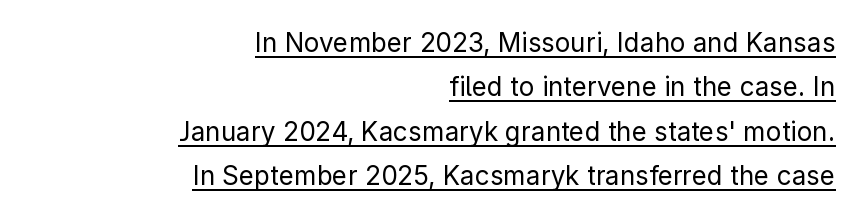
The image shows 26 px text type, upright; set right-aligned, line spacing 1.71x, normal letter spacing, underlined.
